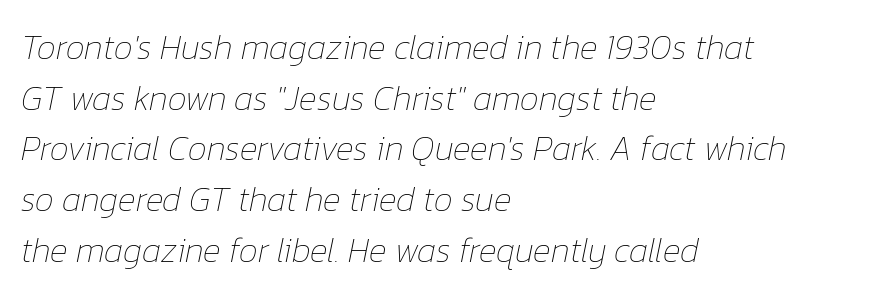
Q: Is the text bold? A: No.
Q: Is the text italic (slanted)? A: Yes, it leans right by about 12 degrees.
Q: Is the text underlined? A: No.
Q: How is the paragraph aligned? A: Left-aligned.
Q: Is the spacing between letters normal or unusually wide? A: Normal.
Q: Is the spacing between lines tight, normal or loose? A: Normal.
Q: Width (condensed, normal, or wide)? A: Normal.
Q: Stroke contrast? A: Low.
Q: x-height? A: Medium.
Q: Monospaced? A: No.
